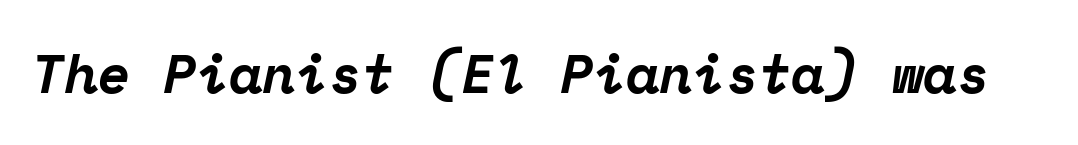
{"serif": "yes", "italic": "yes", "lean": "right", "slant_degrees": 12, "bold": "yes", "weight": "bold", "width": "normal", "stroke_contrast": "low", "x_height": "medium", "monospaced": "yes", "underline": "no", "letter_spacing": "normal", "letter_spacing_em": 0.0, "glyph_px": 54}
